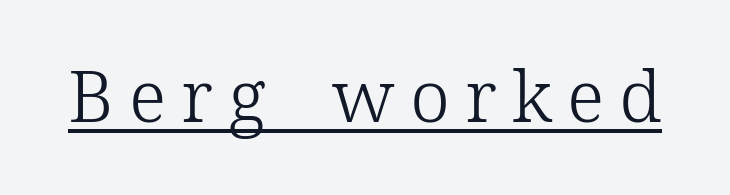
The image shows 72 px light serif type, upright; set unusually wide letter spacing (+0.21 em), underlined; low stroke contrast and a medium x-height.
